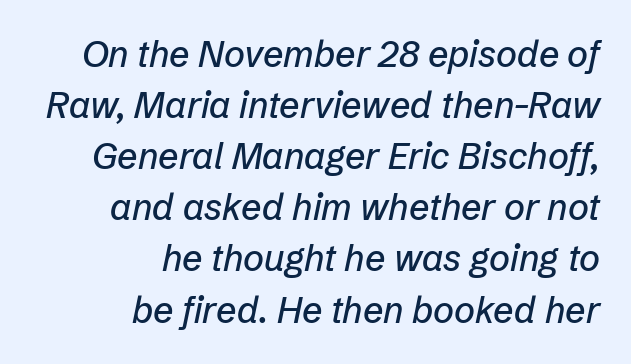
Q: Is the text italic (slanted)? A: Yes, it leans right by about 12 degrees.
Q: Is the text underlined? A: No.
Q: How is the paragraph aligned? A: Right-aligned.
Q: Is the spacing between letters normal or unusually wide? A: Normal.
Q: Is the spacing between lines tight, normal or loose? A: Normal.
Q: Width (condensed, normal, or wide)? A: Normal.
Q: Stroke contrast? A: Low.
Q: x-height? A: Medium.
Q: Monospaced? A: No.
